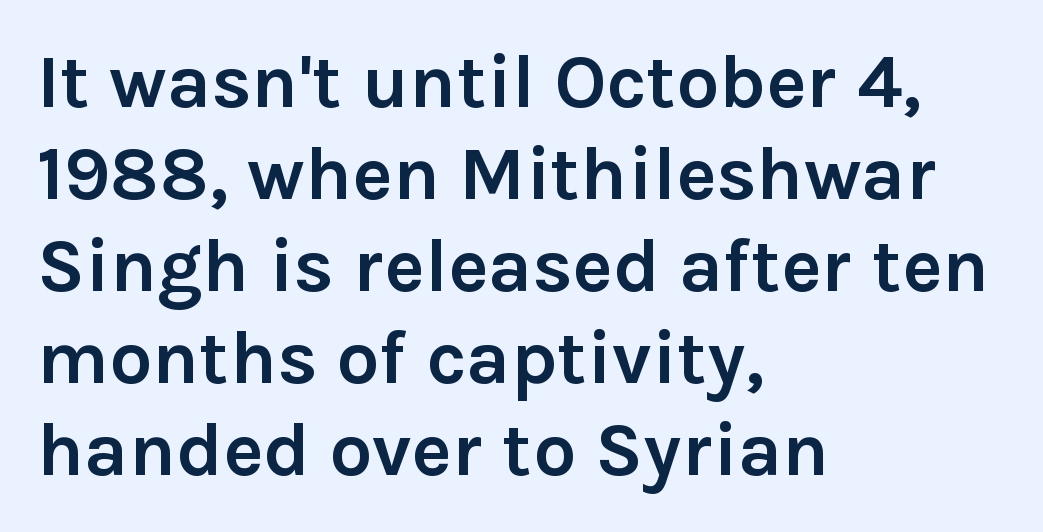
The image shows 76 px semibold sans-serif type, upright; set left-aligned, line spacing 1.21x, normal letter spacing, not underlined; low stroke contrast and a medium x-height.
